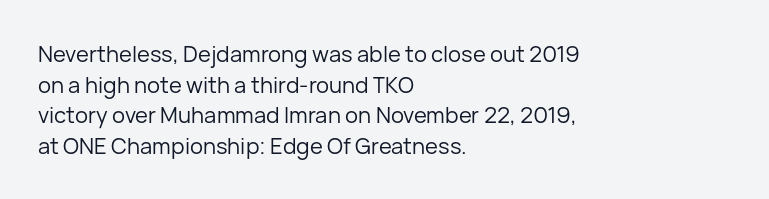
The image shows 22 px text type, upright; set left-aligned, normal line spacing (1.39x), normal letter spacing, not underlined.
